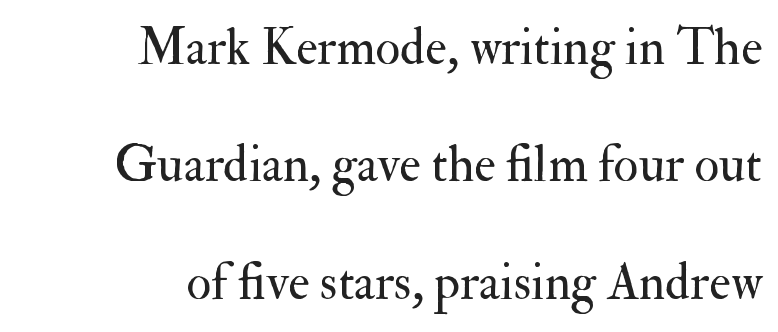
{"serif": "yes", "italic": "no", "bold": "no", "weight": "regular", "width": "normal", "stroke_contrast": "medium", "x_height": "small", "monospaced": "no", "underline": "no", "align": "right", "line_spacing": "loose", "line_spacing_ratio": 2.3, "letter_spacing": "normal", "letter_spacing_em": 0.0, "glyph_px": 51}
